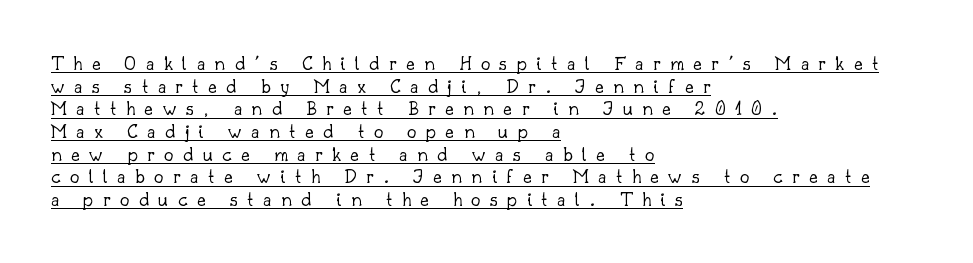
{"italic": "no", "bold": "no", "underline": "yes", "align": "left", "line_spacing": "tight", "line_spacing_ratio": 1.08, "letter_spacing": "wide", "letter_spacing_em": 0.45, "glyph_px": 21}
